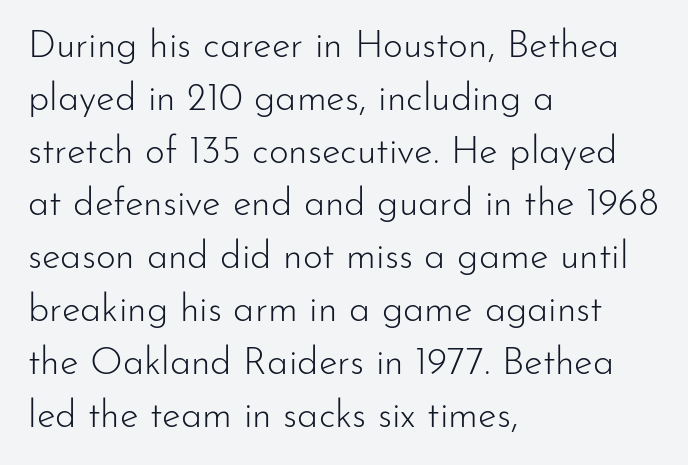
The image shows 38 px light sans-serif type, upright; set left-aligned, normal line spacing (1.39x), normal letter spacing, not underlined; low stroke contrast and a small x-height.
